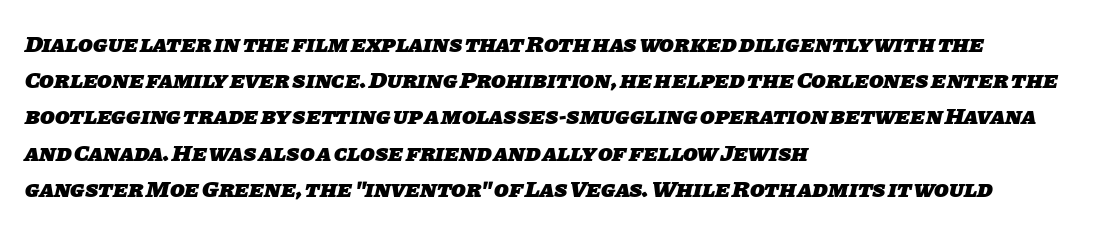
Q: Is the text bold? A: Yes.
Q: Is the text underlined? A: No.
Q: How is the paragraph aligned? A: Left-aligned.
Q: Is the spacing between letters normal or unusually wide? A: Normal.
Q: Is the spacing between lines tight, normal or loose? A: Normal.
